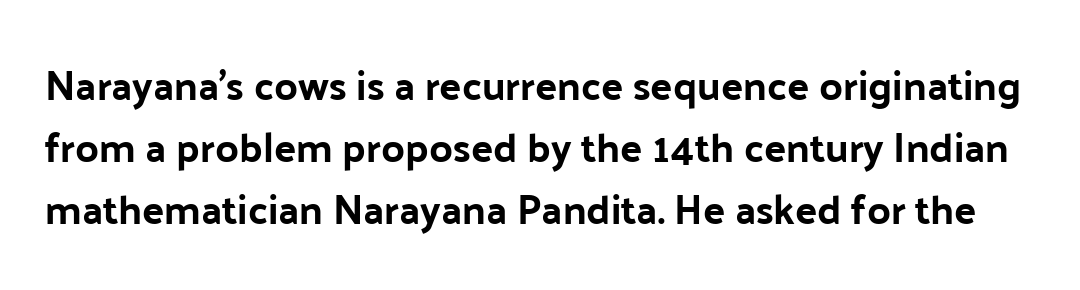
The image shows 41 px sans-serif type, upright; set normal line spacing (1.51x), normal letter spacing, not underlined; low stroke contrast and a medium x-height.
